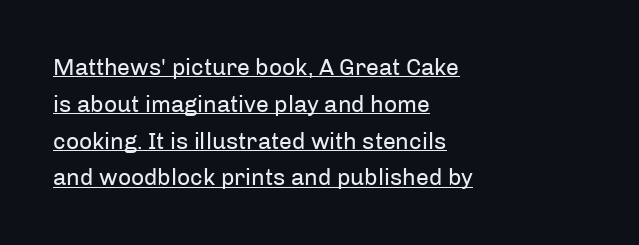
The image shows 23 px text type, upright; set left-aligned, normal line spacing (1.6x), normal letter spacing, underlined.
